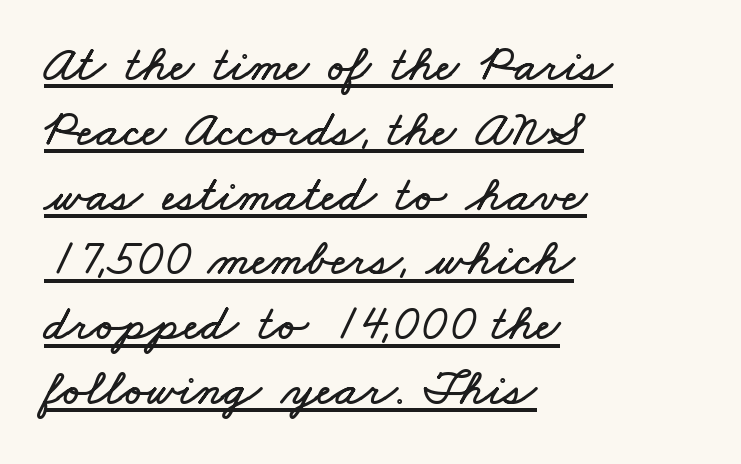
The image shows 51 px wide type; set left-aligned, normal line spacing (1.27x), normal letter spacing, underlined; low stroke contrast and a small x-height.
